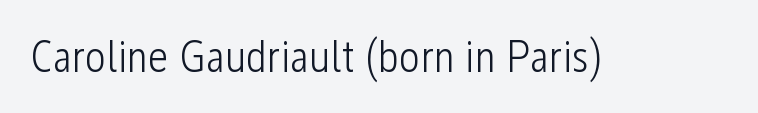
{"serif": "no", "italic": "no", "bold": "no", "weight": "light", "width": "condensed", "stroke_contrast": "low", "x_height": "medium", "monospaced": "no", "underline": "no", "letter_spacing": "normal", "letter_spacing_em": 0.0, "glyph_px": 45}
